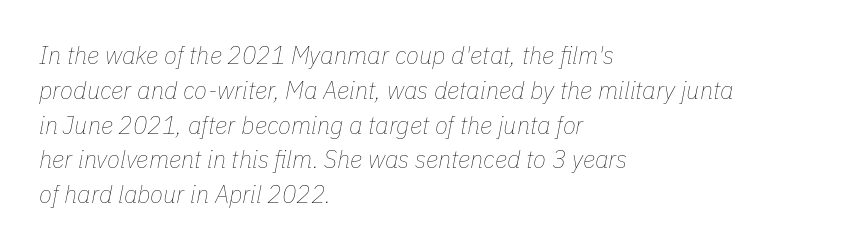
{"italic": "yes", "lean": "right", "slant_degrees": 11, "bold": "no", "underline": "no", "align": "left", "line_spacing": "normal", "line_spacing_ratio": 1.45, "letter_spacing": "normal", "letter_spacing_em": 0.0, "glyph_px": 24}
